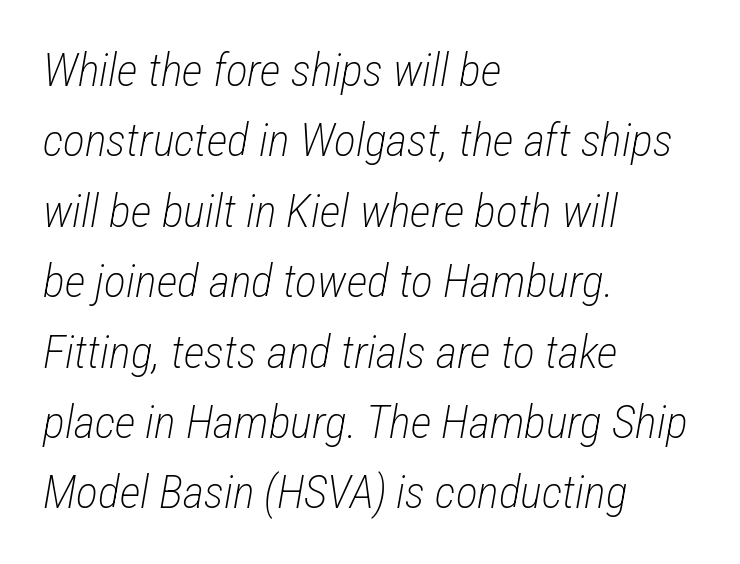
The image shows 46 px light, condensed type, italic (leaning right); set left-aligned, normal line spacing (1.53x), normal letter spacing, not underlined; low stroke contrast and a medium x-height.
